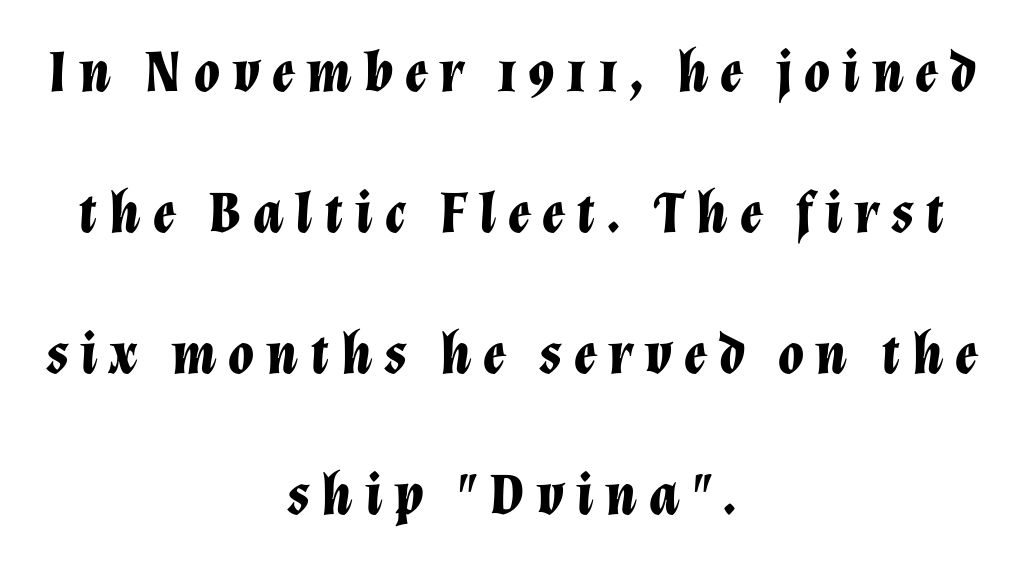
{"italic": "yes", "lean": "right", "slant_degrees": 12, "bold": "yes", "weight": "bold", "width": "normal", "stroke_contrast": "low", "x_height": "medium", "monospaced": "no", "underline": "no", "align": "center", "line_spacing": "loose", "line_spacing_ratio": 2.39, "letter_spacing": "wide", "letter_spacing_em": 0.2, "glyph_px": 59}
